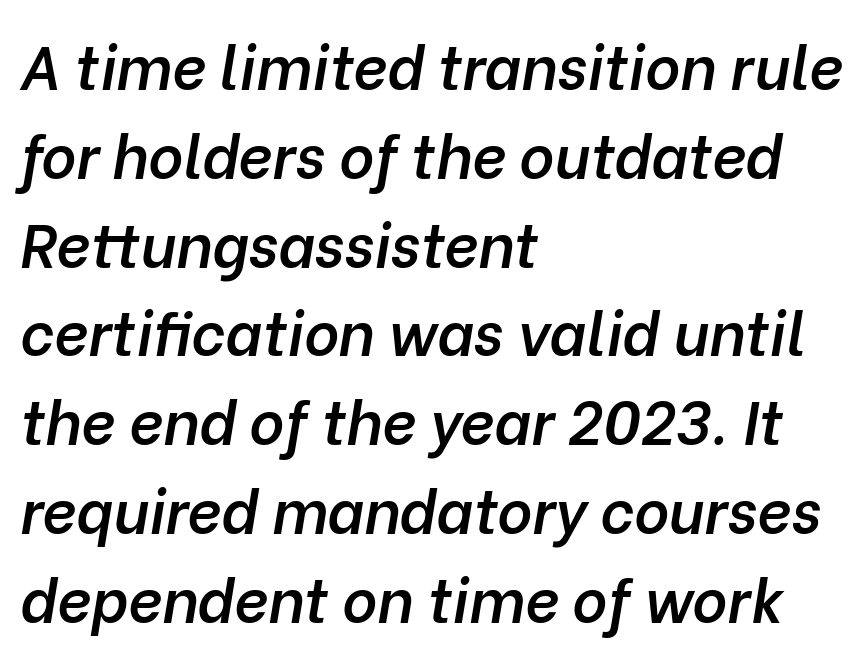
{"italic": "yes", "lean": "right", "slant_degrees": 10, "bold": "semi", "weight": "semibold", "width": "normal", "stroke_contrast": "low", "x_height": "medium", "monospaced": "no", "underline": "no", "align": "left", "line_spacing": "normal", "line_spacing_ratio": 1.48, "letter_spacing": "normal", "letter_spacing_em": 0.0, "glyph_px": 60}
